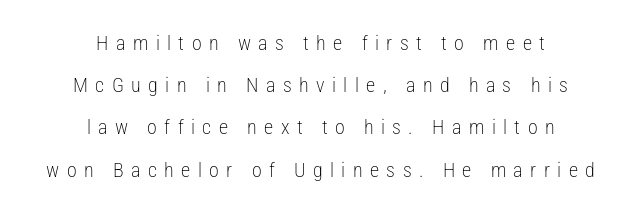
The image shows 20 px text type, upright; set centered, loose line spacing (2.11x), unusually wide letter spacing (+0.37 em), not underlined.
